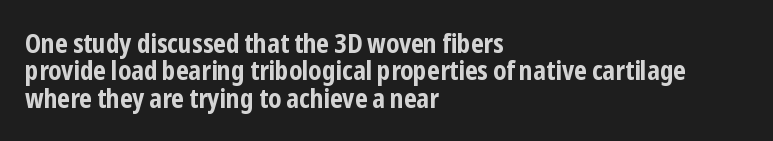
{"italic": "no", "bold": "yes", "underline": "no", "align": "left", "line_spacing": "tight", "line_spacing_ratio": 1.05, "letter_spacing": "normal", "letter_spacing_em": 0.0, "glyph_px": 26}
